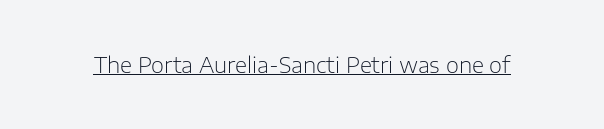
{"italic": "no", "bold": "no", "underline": "yes", "letter_spacing": "normal", "letter_spacing_em": 0.0, "glyph_px": 21}
